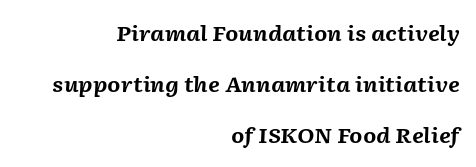
{"italic": "yes", "lean": "right", "slant_degrees": 2, "bold": "yes", "underline": "no", "align": "right", "line_spacing": "loose", "line_spacing_ratio": 2.43, "letter_spacing": "normal", "letter_spacing_em": 0.0, "glyph_px": 21}
